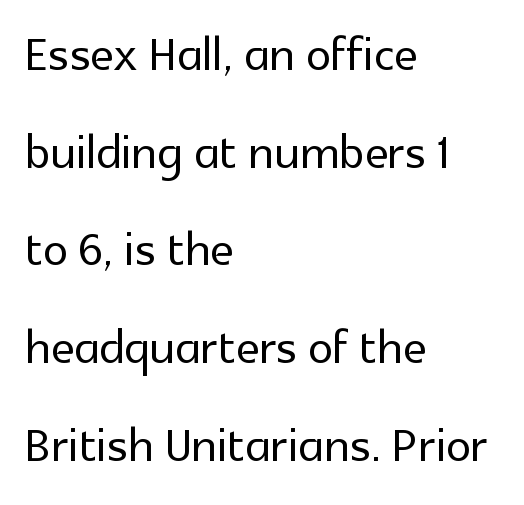
{"serif": "no", "italic": "no", "width": "normal", "x_height": "medium", "monospaced": "no", "underline": "no", "align": "left", "line_spacing": "normal", "line_spacing_ratio": 1.55, "letter_spacing": "normal", "letter_spacing_em": 0.0, "glyph_px": 63}
